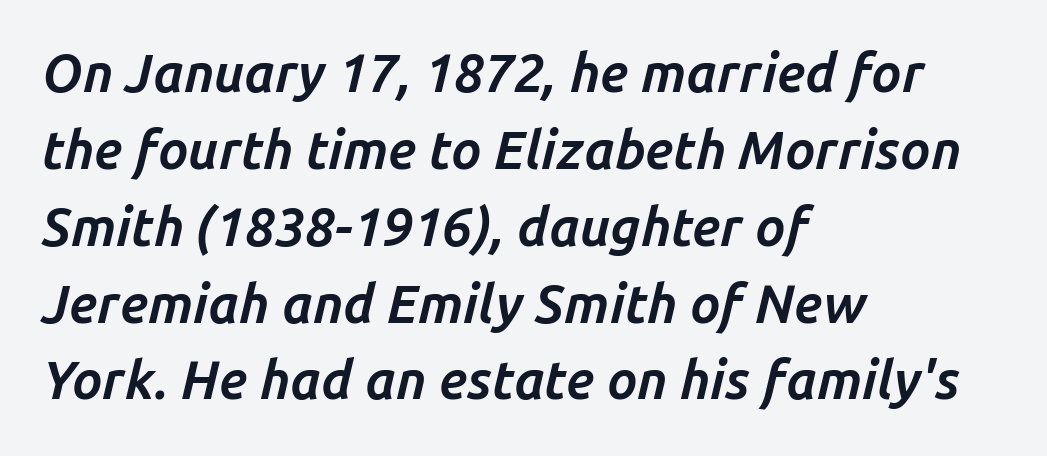
{"italic": "yes", "lean": "right", "slant_degrees": 14, "bold": "yes", "weight": "bold", "width": "normal", "stroke_contrast": "low", "x_height": "medium", "monospaced": "no", "underline": "no", "align": "left", "line_spacing": "normal", "line_spacing_ratio": 1.45, "letter_spacing": "normal", "letter_spacing_em": 0.0, "glyph_px": 53}
